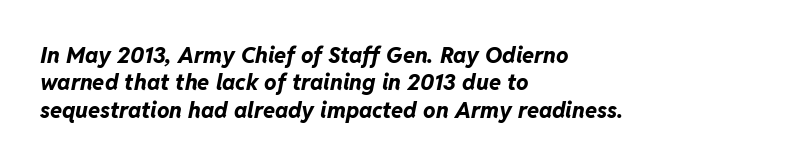
The leading is moderate, giving the passage an even texture. Descenders are the only things crossing below the line. In terms of letterspacing, this is plain default setting. The ragged edge is on the right, which tells us the setting is flush left. There's an unmistakable incline to the writing here. Strokes here are thick enough to call this a true bold.
